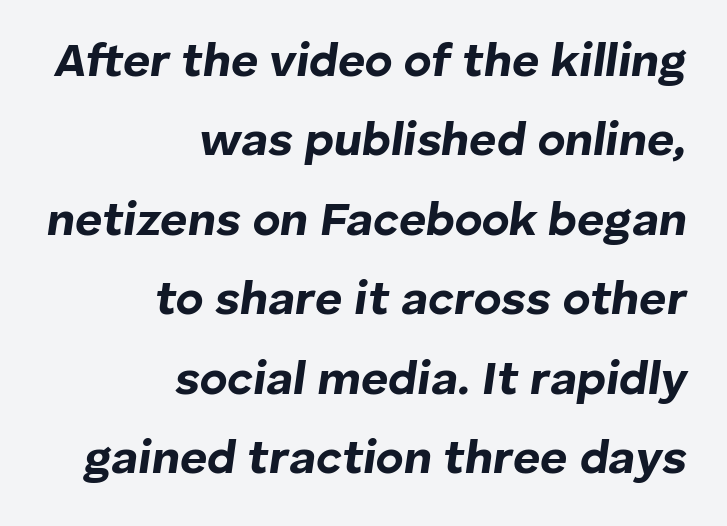
{"italic": "yes", "lean": "right", "slant_degrees": 8, "bold": "yes", "weight": "bold", "width": "normal", "stroke_contrast": "low", "x_height": "medium", "monospaced": "no", "underline": "no", "align": "right", "line_spacing": "normal", "line_spacing_ratio": 1.69, "letter_spacing": "normal", "letter_spacing_em": 0.0, "glyph_px": 47}
